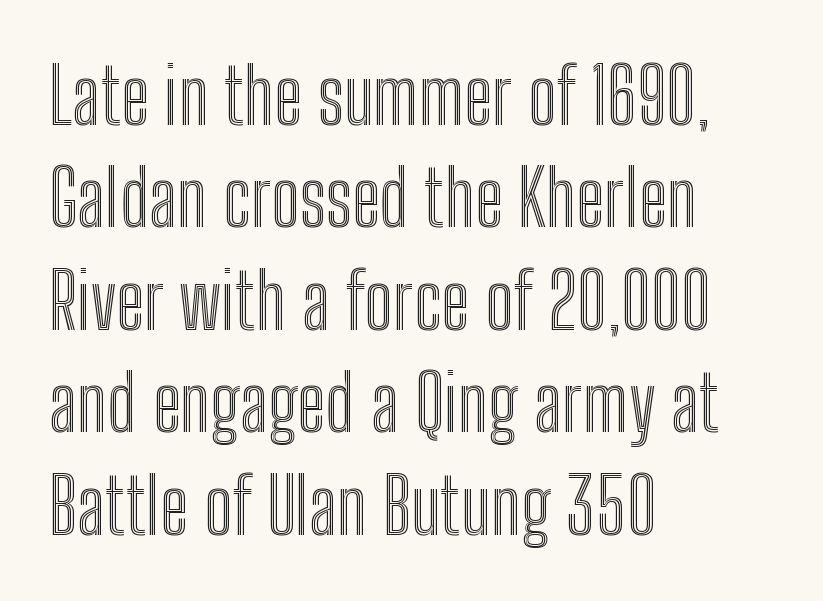
{"italic": "no", "width": "condensed", "x_height": "medium", "monospaced": "no", "underline": "no", "align": "left", "line_spacing": "normal", "line_spacing_ratio": 1.33, "letter_spacing": "normal", "letter_spacing_em": 0.0, "glyph_px": 77}
